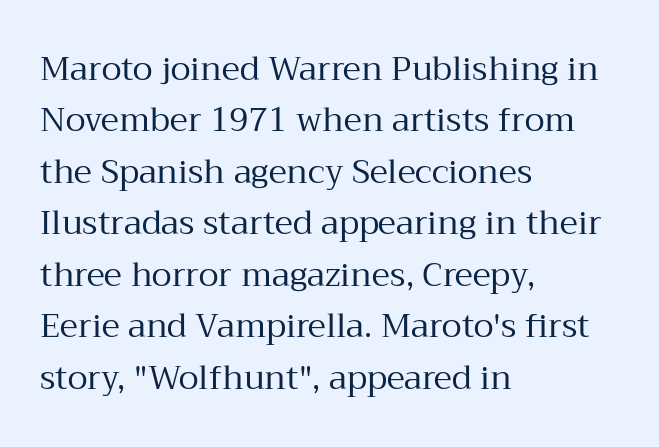
Stem width sits at or under what a default text font uses. If you measured baseline to baseline, you'd find a middling distance. Note the varied advance widths — an 'i' is clearly narrower than an 'm'. Typographically, this falls in the serif category. All the whitespace from short lines collects on the right.
